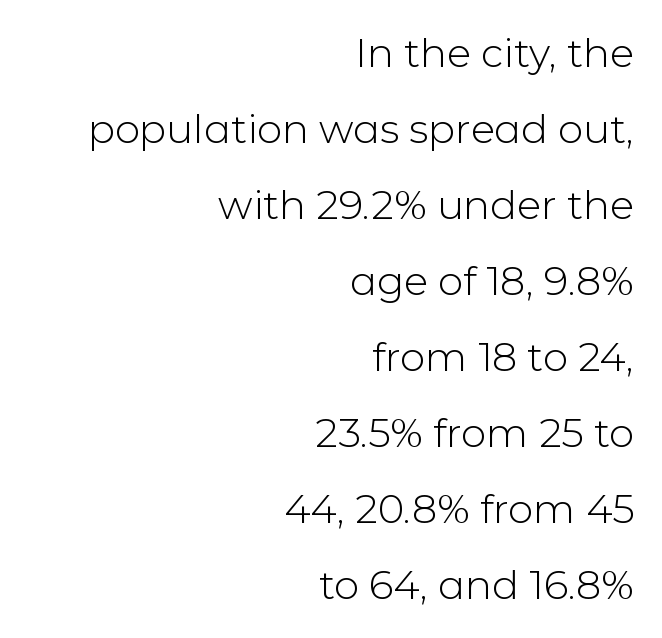
Vertically, the passage feels expansive, rows floating well apart. Think of a printed novel: that variable character pitch is what you see here. Observe the absence of serifs on each vertical stroke in this sample. Where is the straight margin? On the right. Beneath every word, the page is bare. These lines keep a tight, regular rhythm from letter to letter.
